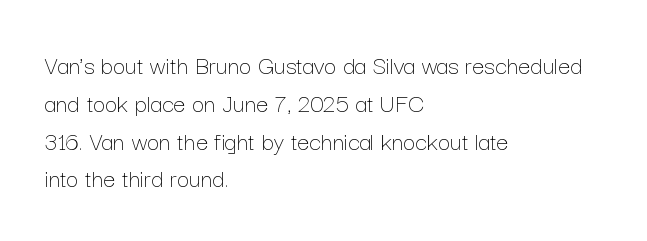
Q: Is the text bold? A: No.
Q: Is the text italic (slanted)? A: No, it is upright.
Q: Is the text underlined? A: No.
Q: How is the paragraph aligned? A: Left-aligned.
Q: Is the spacing between letters normal or unusually wide? A: Normal.
Q: Is the spacing between lines tight, normal or loose? A: Normal.
